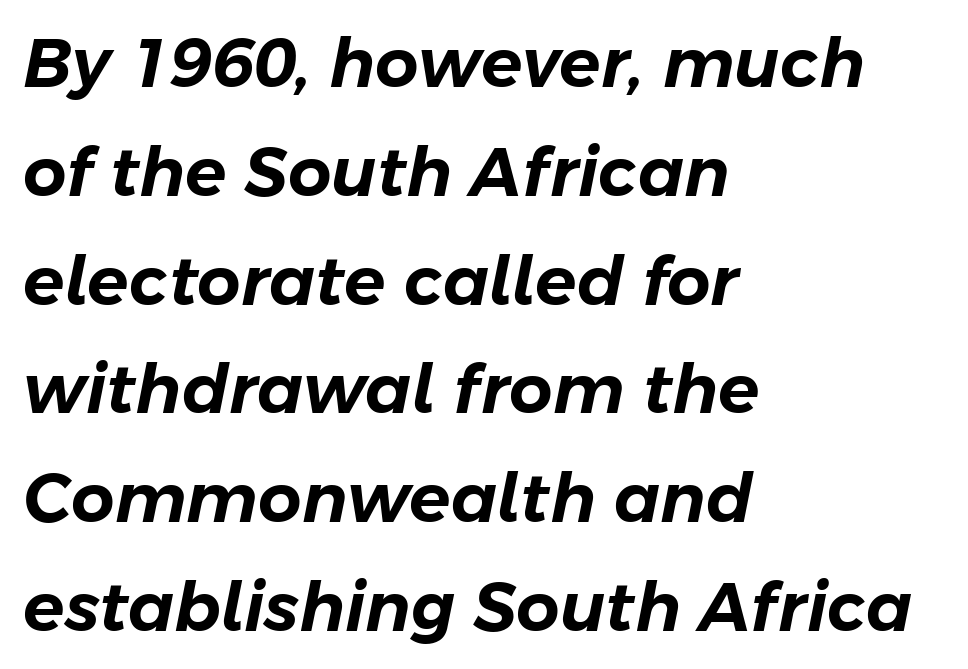
Yep, that's italic — everything's leaning. Default kerning and tracking; the words read as compact shapes. Descenders are the only things crossing below the line. Is this a fixed-width face? No — the glyphs have proportional, varying widths.
